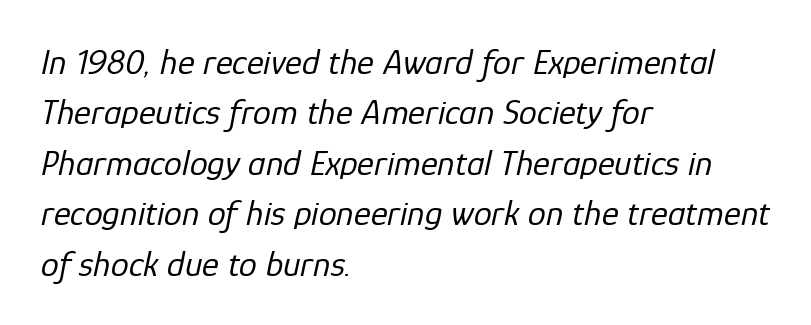
No heavy texture on the line: the type isn't bold. Just letters on the line, the space beneath them empty. The rendering applies a slant to the glyphs. The rag falls on the right side of this text block.
